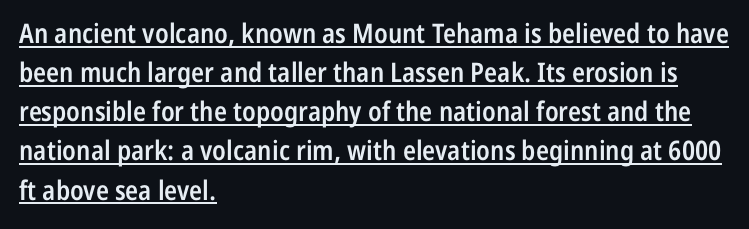
Between one letter and the next there's only the usual sliver of space. Does the lettering tilt? It doesn't — this is upright. A semibold gives these letters moderate extra thickness, short of bold. You can see a thin bar hugging the bottom of the glyphs. Does the leading feel generous? No, just average. The rag falls on the right side of this text block.
